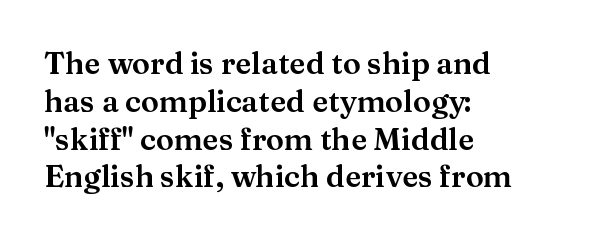
The image shows 30 px wide serif type, upright; set left-aligned, normal line spacing (1.26x), normal letter spacing, not underlined; medium stroke contrast and a medium x-height.
